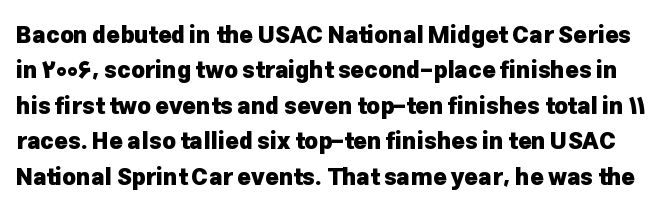
The image shows 23 px bold type, upright; set normal line spacing (1.54x), normal letter spacing, not underlined.
